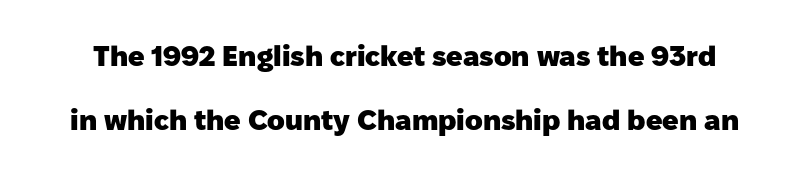
The image shows 29 px heavy sans-serif type, upright; set loose line spacing (2.19x), normal letter spacing, not underlined; low stroke contrast and a medium x-height.
